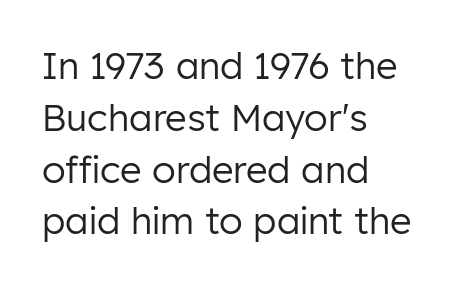
Q: Is the text bold? A: No.
Q: Is the text italic (slanted)? A: No, it is upright.
Q: Is the typeface a serif or a sans-serif typeface? A: Sans-serif.
Q: Is the text underlined? A: No.
Q: How is the paragraph aligned? A: Left-aligned.
Q: Is the spacing between letters normal or unusually wide? A: Normal.
Q: Is the spacing between lines tight, normal or loose? A: Normal.
Q: Width (condensed, normal, or wide)? A: Normal.
Q: Stroke contrast? A: Low.
Q: x-height? A: Medium.
Q: Monospaced? A: No.
